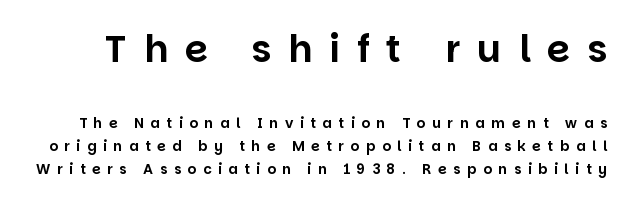
{"serif": "no", "italic": "no", "width": "normal", "stroke_contrast": "low", "x_height": "large", "monospaced": "no", "underline": "no", "line_spacing": "normal", "line_spacing_ratio": 1.64, "letter_spacing": "wide", "letter_spacing_em": 0.46, "larger_block": "first", "size_ratio": 2.64, "glyph_px": 37}
